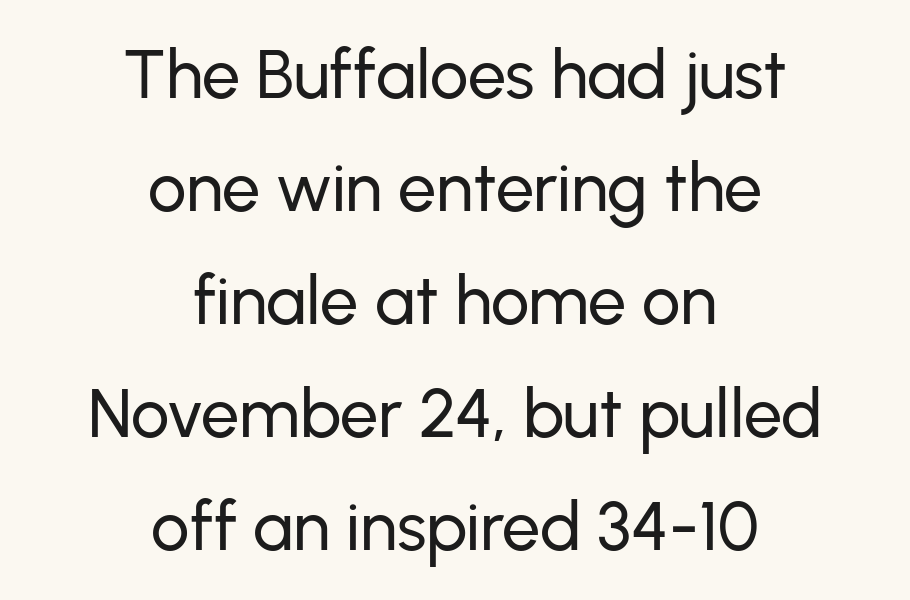
Q: Is the text italic (slanted)? A: No, it is upright.
Q: Is the typeface a serif or a sans-serif typeface? A: Sans-serif.
Q: Is the text underlined? A: No.
Q: How is the paragraph aligned? A: Centered.
Q: Is the spacing between letters normal or unusually wide? A: Normal.
Q: Is the spacing between lines tight, normal or loose? A: Normal.
Q: Width (condensed, normal, or wide)? A: Normal.
Q: Stroke contrast? A: Low.
Q: x-height? A: Medium.
Q: Monospaced? A: No.
